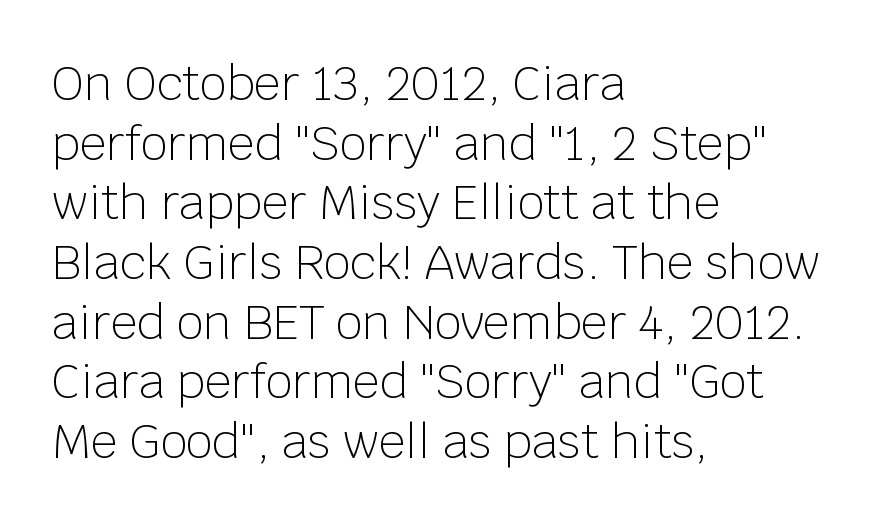
Q: Is the text bold? A: No.
Q: Is the text italic (slanted)? A: No, it is upright.
Q: Is the typeface a serif or a sans-serif typeface? A: Sans-serif.
Q: Is the text underlined? A: No.
Q: How is the paragraph aligned? A: Left-aligned.
Q: Is the spacing between letters normal or unusually wide? A: Normal.
Q: Is the spacing between lines tight, normal or loose? A: Normal.
Q: Width (condensed, normal, or wide)? A: Normal.
Q: Stroke contrast? A: Low.
Q: x-height? A: Large.
Q: Monospaced? A: No.
